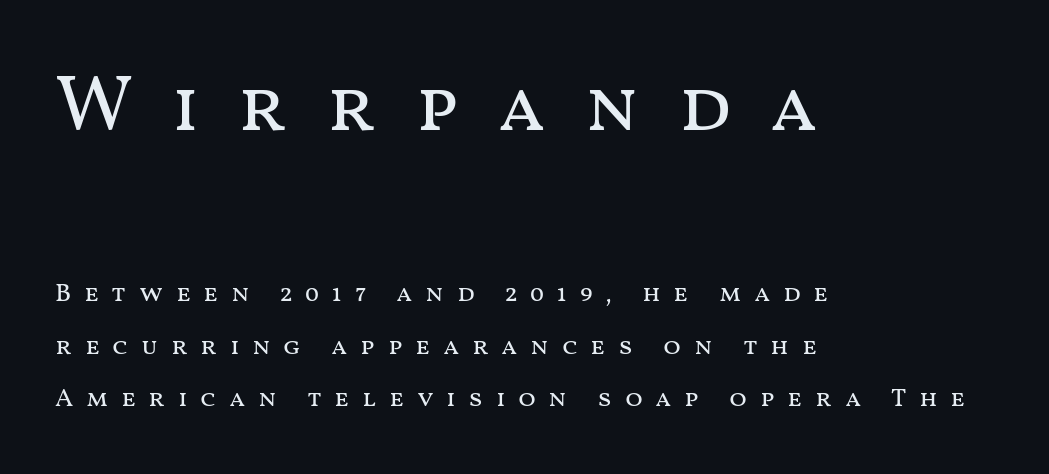
Q: Is the text bold? A: No.
Q: Is the text italic (slanted)? A: No, it is upright.
Q: Is the text underlined? A: No.
Q: How is the paragraph aligned? A: Left-aligned.
Q: Is the spacing between letters normal or unusually wide? A: Unusually wide.
Q: Is the spacing between lines tight, normal or loose? A: Loose.
Q: Which block of text is set in a larger size, the first (top) or the second (bottom)? A: The first (top) one.
Q: Width (condensed, normal, or wide)? A: Wide.
Q: Stroke contrast? A: Medium.
Q: x-height? A: Medium.
Q: Monospaced? A: No.
